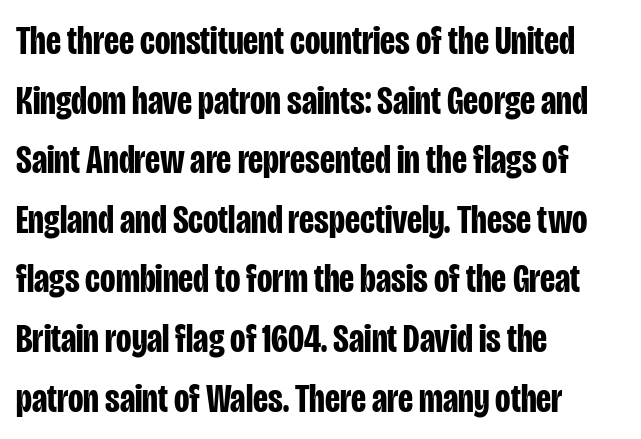
The tracking reads as untouched default to a designer's eye. The letters advance in unequal steps, a hallmark of proportional type. I'd describe the lettering as bold — thick and assertive. The lines in this sample share a left origin and differ only in where they stop. The space directly below the letters is spotless.
